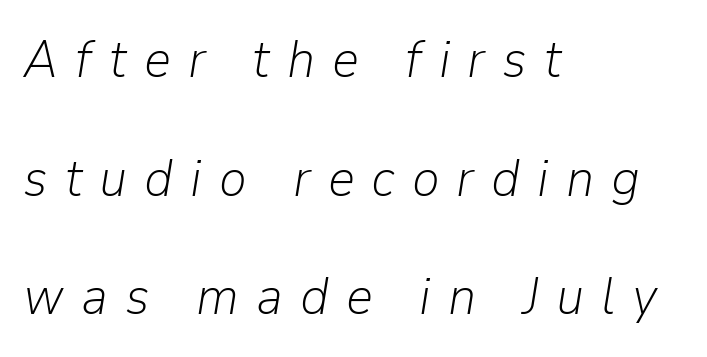
The image shows 53 px light type, italic (leaning right); set left-aligned, loose line spacing (2.24x), unusually wide letter spacing (+0.32 em), not underlined; low stroke contrast and a medium x-height.
